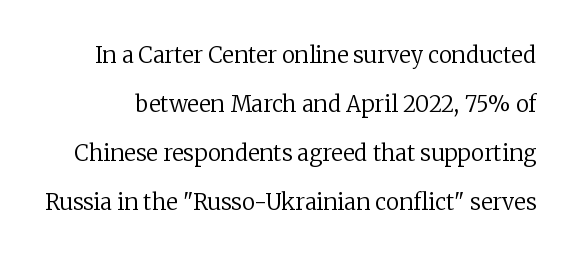
The image shows 22 px text type, upright; set loose line spacing (2.23x), normal letter spacing, not underlined.
